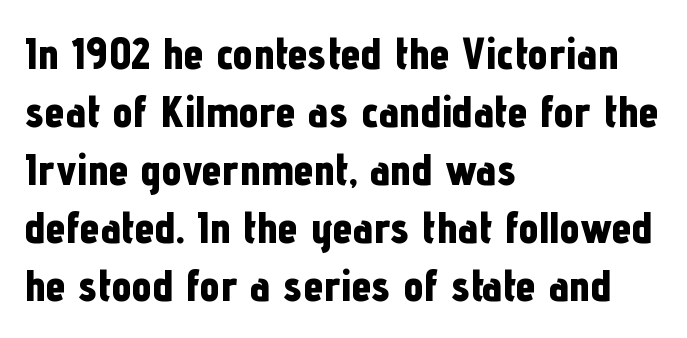
The face used here is rendered with its standard letterfit. Underline: absent. Each letter's strokes conclude bluntly, with no projecting serifs. Ascenders rise straight up at ninety degrees.
